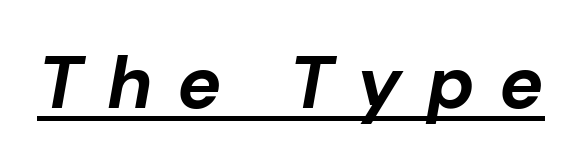
Q: Is the text bold? A: Yes.
Q: Is the text italic (slanted)? A: Yes, it leans right by about 10 degrees.
Q: Is the text underlined? A: Yes.
Q: Is the spacing between letters normal or unusually wide? A: Unusually wide.
Q: Width (condensed, normal, or wide)? A: Normal.
Q: Stroke contrast? A: Low.
Q: x-height? A: Medium.
Q: Monospaced? A: No.
